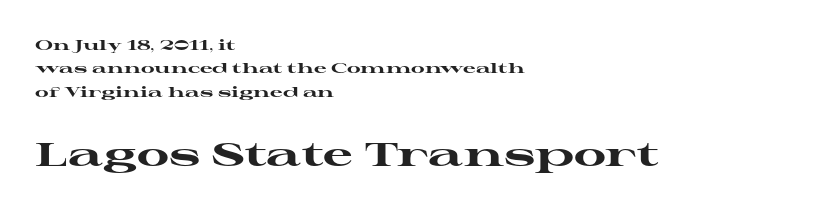
Typeset ragged right — the left edge is the straight one. Think of a printed novel: that variable character pitch is what you see here. Caption: standard tracking, unaltered. Nobody drew a line under any word here. Does the lettering tilt? It doesn't — this is upright. Look at the stroke-to-counter ratio: heavy, a bold.
